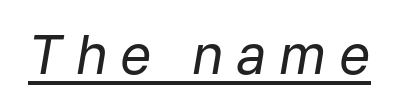
{"italic": "yes", "lean": "right", "slant_degrees": 9, "bold": "no", "weight": "regular", "width": "normal", "stroke_contrast": "low", "x_height": "medium", "monospaced": "no", "underline": "yes", "letter_spacing": "wide", "letter_spacing_em": 0.23, "glyph_px": 54}
